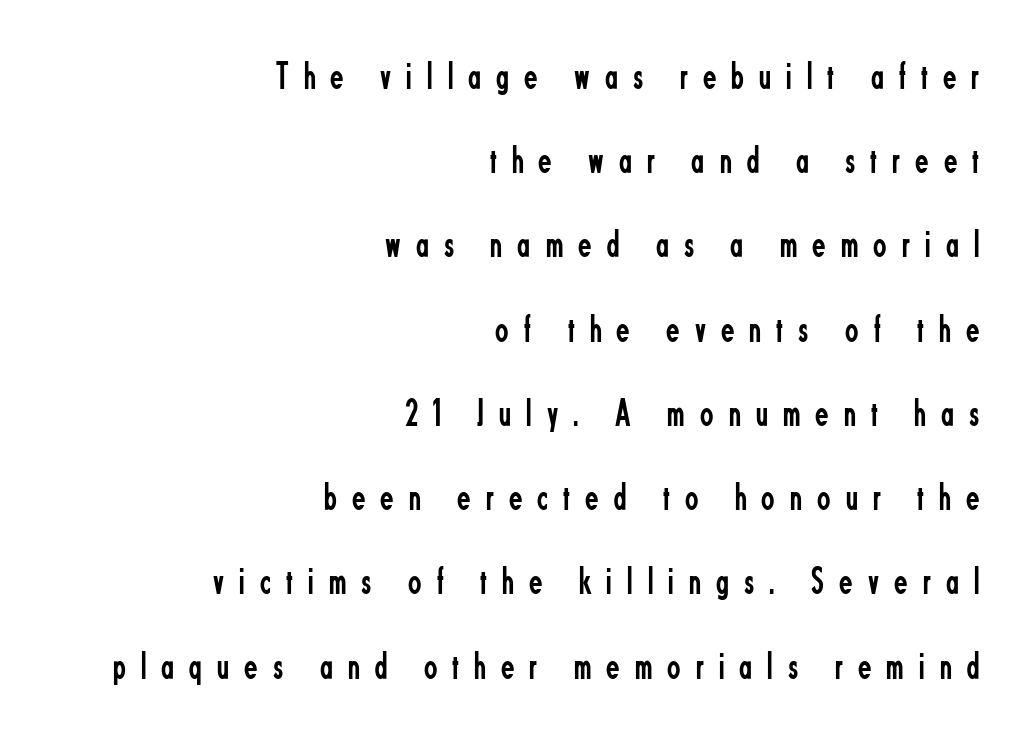
The image shows 39 px regular-weight, condensed sans-serif type, upright; set right-aligned, loose line spacing (2.16x), unusually wide letter spacing (+0.39 em), not underlined; low stroke contrast and a small x-height.
